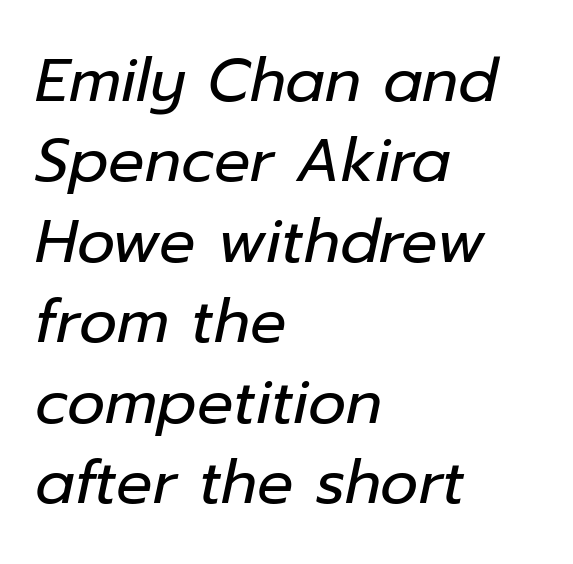
Q: Is the text bold? A: No.
Q: Is the text italic (slanted)? A: Yes, it leans right by about 12 degrees.
Q: Is the text underlined? A: No.
Q: How is the paragraph aligned? A: Left-aligned.
Q: Is the spacing between letters normal or unusually wide? A: Normal.
Q: Is the spacing between lines tight, normal or loose? A: Normal.
Q: Width (condensed, normal, or wide)? A: Normal.
Q: Stroke contrast? A: Low.
Q: x-height? A: Medium.
Q: Monospaced? A: No.
